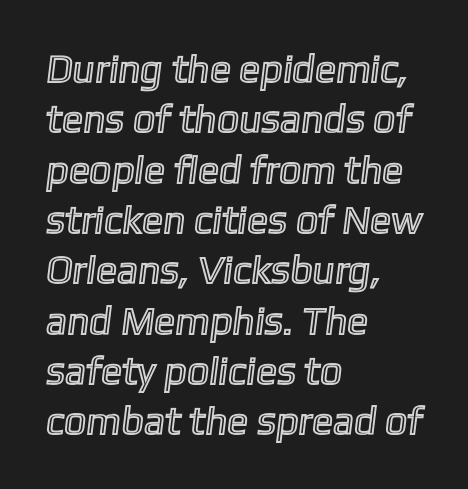
The image shows 39 px text type; set left-aligned, normal line spacing (1.29x), normal letter spacing, not underlined; a medium x-height.
